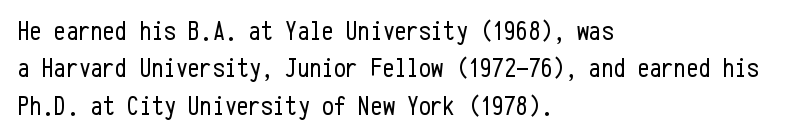
Interline gaps are of average width in this sample. Inter-character spacing is left at the font's built-in metrics. If you drew a line through each stem, it would be perfectly vertical. Words float on clear page, feet unadorned. Each line starts at the same left margin while the right side varies.
